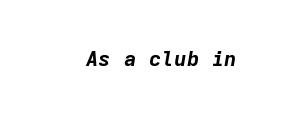
Each word holds together tightly as a unit, with standard inter-letter gaps. This is heavy type, rendered in bold. The zone under the glyphs is completely vacant. Is the type slanted? Yes — the strokes lean at a clear angle.
